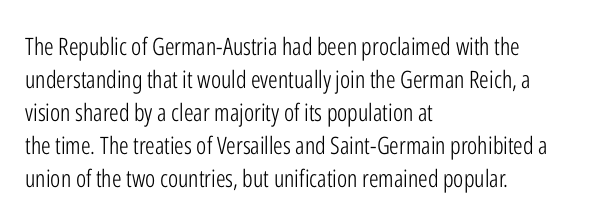
Horizontally, the lines are justified to the leading edge only. A roman cut, with each character standing at attention. The lines sit at an ordinary, default distance from one another. The font sits on the lighter half of the weight spectrum, regular included. Just letters on the line, the space beneath them empty. Standard letterfit; no display-style spreading of the glyphs.
